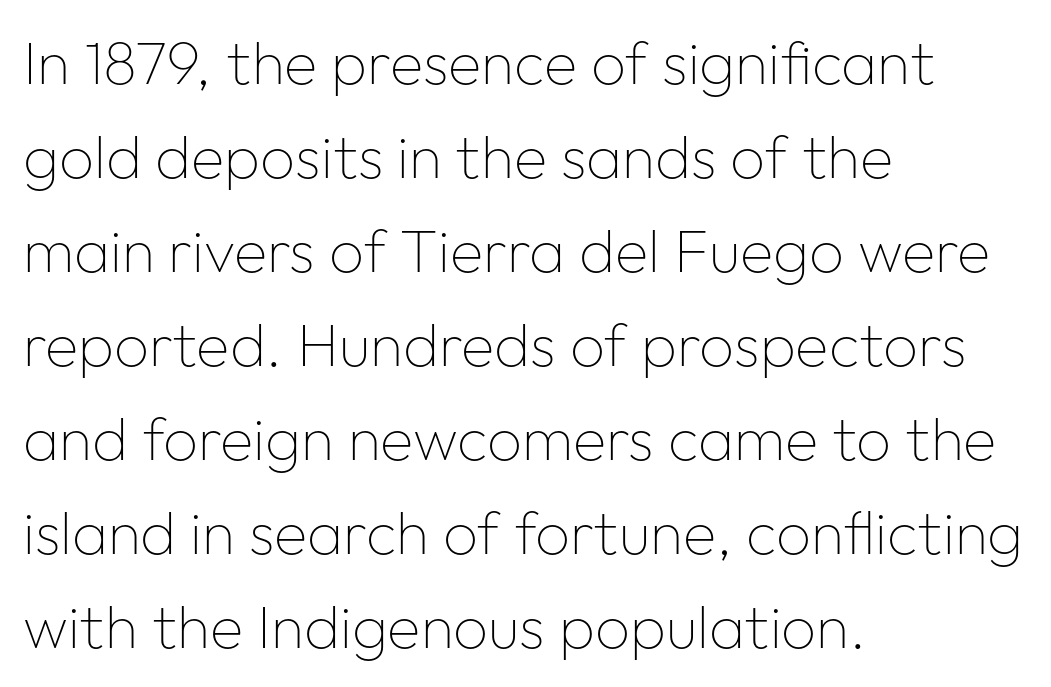
Q: Is the text bold? A: No.
Q: Is the text italic (slanted)? A: No, it is upright.
Q: Is the typeface a serif or a sans-serif typeface? A: Sans-serif.
Q: Is the text underlined? A: No.
Q: How is the paragraph aligned? A: Left-aligned.
Q: Is the spacing between letters normal or unusually wide? A: Normal.
Q: Is the spacing between lines tight, normal or loose? A: Normal.
Q: Width (condensed, normal, or wide)? A: Normal.
Q: Stroke contrast? A: Low.
Q: x-height? A: Medium.
Q: Monospaced? A: No.
